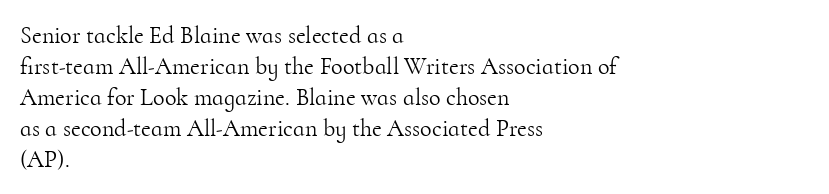
The image shows 24 px text type, upright; set left-aligned, normal line spacing (1.29x), normal letter spacing, not underlined.
